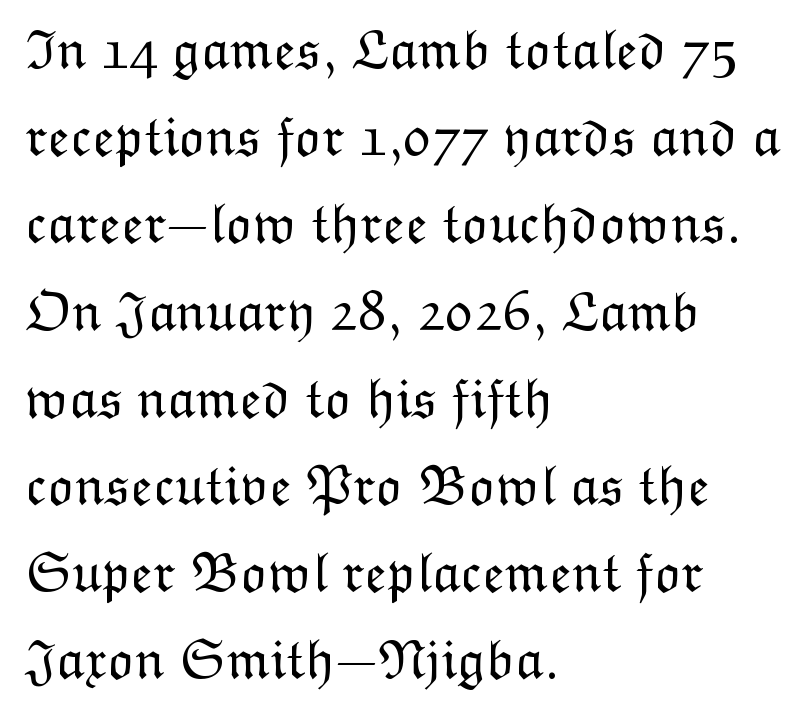
{"italic": "no", "bold": "no", "weight": "light", "width": "normal", "stroke_contrast": "low", "x_height": "medium", "monospaced": "no", "underline": "no", "align": "left", "line_spacing": "normal", "line_spacing_ratio": 1.53, "letter_spacing": "normal", "letter_spacing_em": 0.0, "glyph_px": 57}
